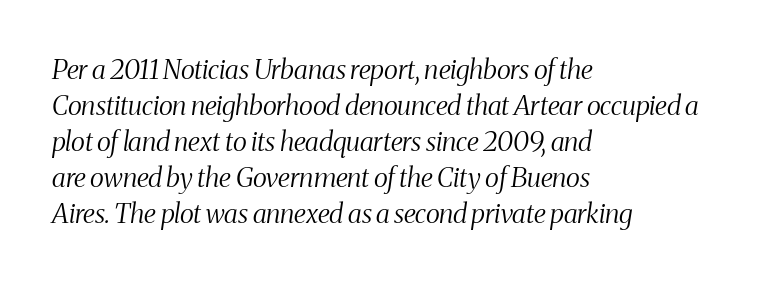
Layout note: lines flush left. Summary of weight: not heavy and not bold. Between one letter and the next there's only the usual sliver of space. Type without underlining.
